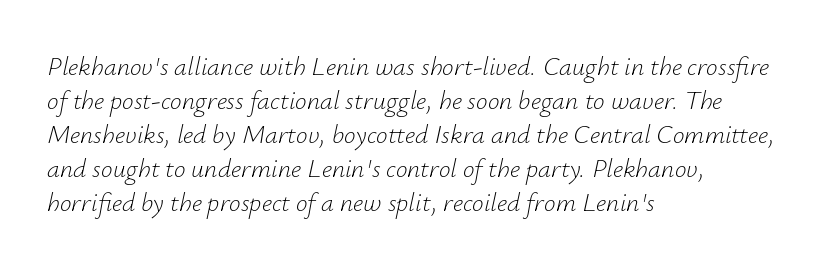
{"italic": "yes", "lean": "right", "slant_degrees": 12, "bold": "no", "underline": "no", "align": "left", "line_spacing": "normal", "line_spacing_ratio": 1.31, "letter_spacing": "normal", "letter_spacing_em": 0.0, "glyph_px": 26}
